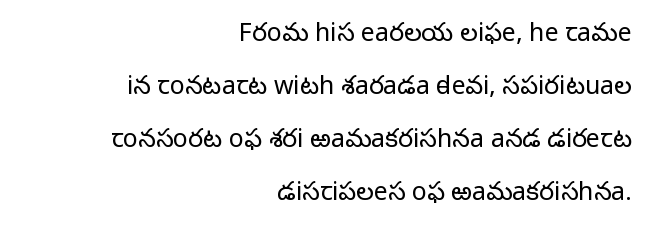
Q: Is the text bold? A: No.
Q: Is the text italic (slanted)? A: No, it is upright.
Q: Is the text underlined? A: No.
Q: How is the paragraph aligned? A: Right-aligned.
Q: Is the spacing between letters normal or unusually wide? A: Normal.
Q: Is the spacing between lines tight, normal or loose? A: Loose.
